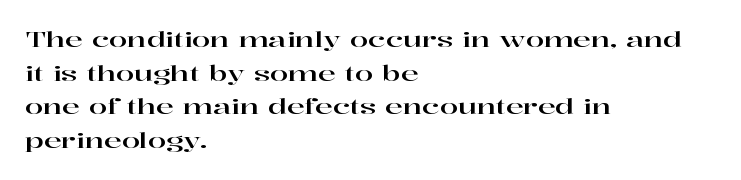
The image shows 21 px text type, upright; set left-aligned, normal line spacing (1.6x), normal letter spacing, not underlined.
